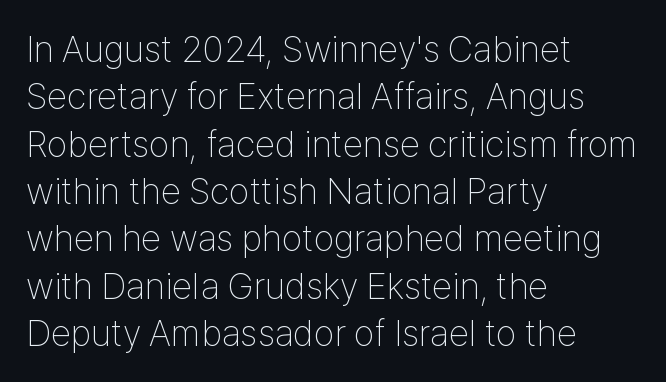
Q: Is the text bold? A: No.
Q: Is the text italic (slanted)? A: No, it is upright.
Q: Is the typeface a serif or a sans-serif typeface? A: Sans-serif.
Q: Is the text underlined? A: No.
Q: How is the paragraph aligned? A: Left-aligned.
Q: Is the spacing between letters normal or unusually wide? A: Normal.
Q: Is the spacing between lines tight, normal or loose? A: Normal.
Q: Width (condensed, normal, or wide)? A: Condensed.
Q: Stroke contrast? A: Low.
Q: x-height? A: Medium.
Q: Monospaced? A: No.
